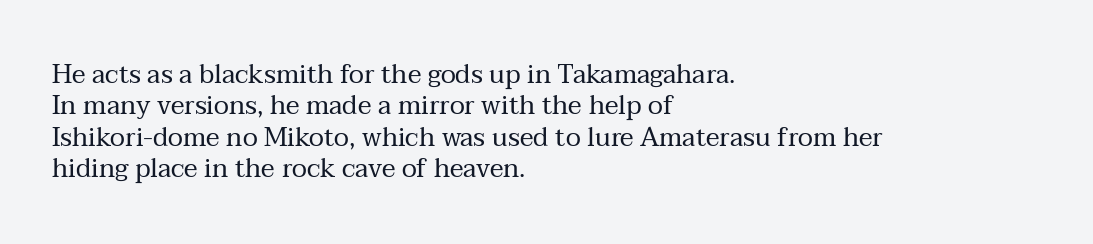
{"italic": "no", "bold": "no", "underline": "no", "align": "left", "line_spacing_ratio": 1.21, "letter_spacing": "normal", "letter_spacing_em": 0.0, "glyph_px": 26}
